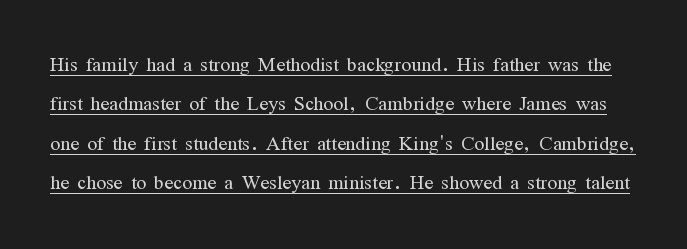
Q: Is the text bold? A: No.
Q: Is the text italic (slanted)? A: No, it is upright.
Q: Is the text underlined? A: Yes.
Q: Is the spacing between letters normal or unusually wide? A: Normal.
Q: Is the spacing between lines tight, normal or loose? A: Normal.
